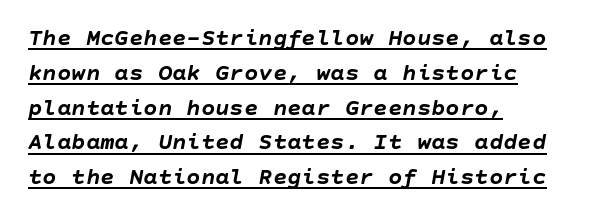
Caption: lettering with a line underneath. Casual observation: everything's shoved over to the left. Notice how descenders clear the ascenders below comfortably — that's standard leading. Observe the ordinary spacing: letters are neighbours, not strangers. The passage shown is emphatically bold. Rendered with sloped, italic letterforms.
